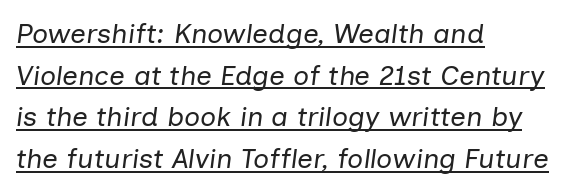
Q: Is the text bold? A: No.
Q: Is the text italic (slanted)? A: Yes, it leans right by about 7 degrees.
Q: Is the text underlined? A: Yes.
Q: How is the paragraph aligned? A: Left-aligned.
Q: Is the spacing between letters normal or unusually wide? A: Normal.
Q: Is the spacing between lines tight, normal or loose? A: Normal.
Q: Width (condensed, normal, or wide)? A: Normal.
Q: Stroke contrast? A: Low.
Q: x-height? A: Medium.
Q: Monospaced? A: No.
